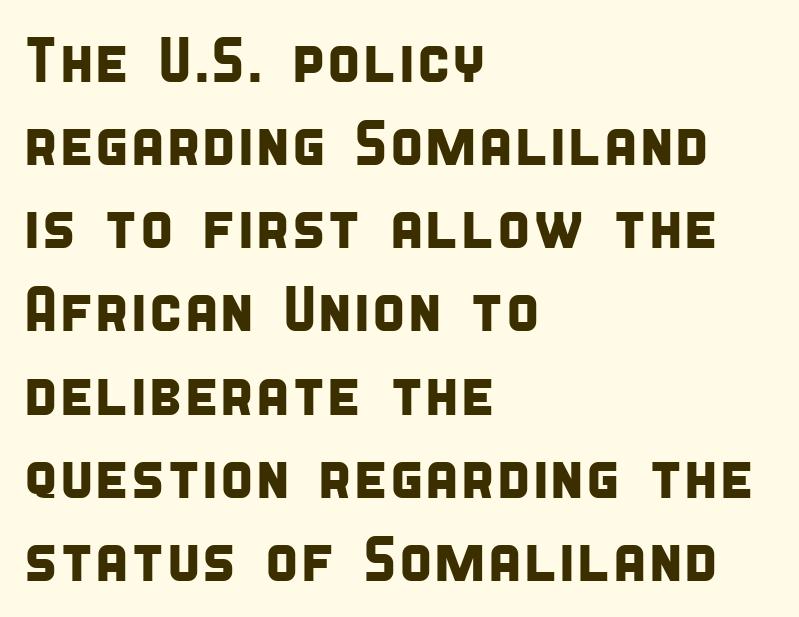
Q: Is the typeface a serif or a sans-serif typeface? A: Sans-serif.
Q: Is the text underlined? A: No.
Q: How is the paragraph aligned? A: Left-aligned.
Q: Is the spacing between letters normal or unusually wide? A: Normal.
Q: Is the spacing between lines tight, normal or loose? A: Normal.
Q: Width (condensed, normal, or wide)? A: Condensed.
Q: Stroke contrast? A: Low.
Q: x-height? A: Large.
Q: Monospaced? A: No.
